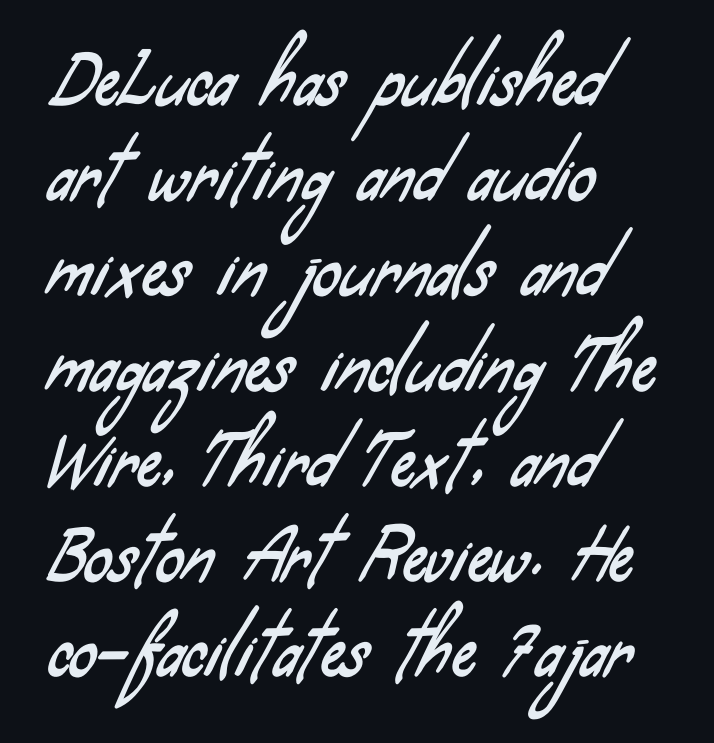
The image shows 68 px condensed sans-serif type; set left-aligned, normal line spacing (1.4x), normal letter spacing, not underlined; low stroke contrast and a small x-height.
